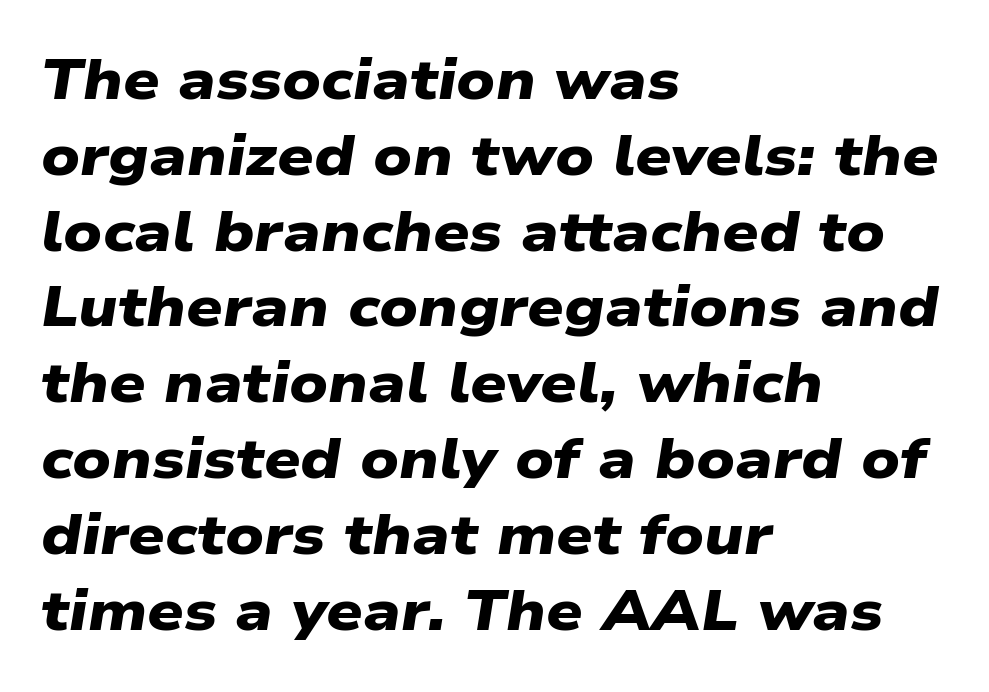
Q: Is the text bold? A: Yes.
Q: Is the typeface a serif or a sans-serif typeface? A: Sans-serif.
Q: Is the text underlined? A: No.
Q: How is the paragraph aligned? A: Left-aligned.
Q: Is the spacing between letters normal or unusually wide? A: Normal.
Q: Is the spacing between lines tight, normal or loose? A: Normal.
Q: Width (condensed, normal, or wide)? A: Wide.
Q: Stroke contrast? A: Low.
Q: x-height? A: Medium.
Q: Monospaced? A: No.
